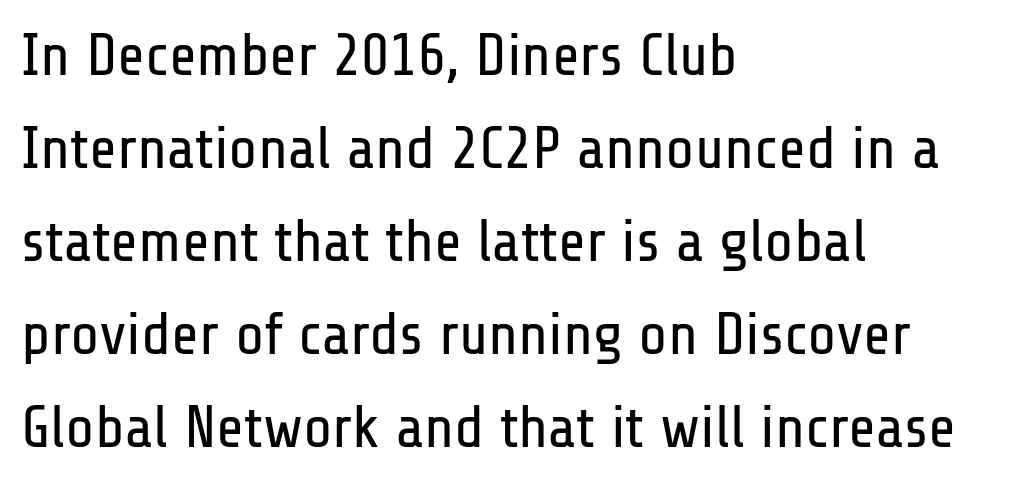
These lines are rendered in a variable-pitch font. You can tell it's not italic because the verticals are truly vertical. The type family on display is of the sans-serif kind. The rendering anchors every line to the left-hand side. Standard letterfit; no display-style spreading of the glyphs.
